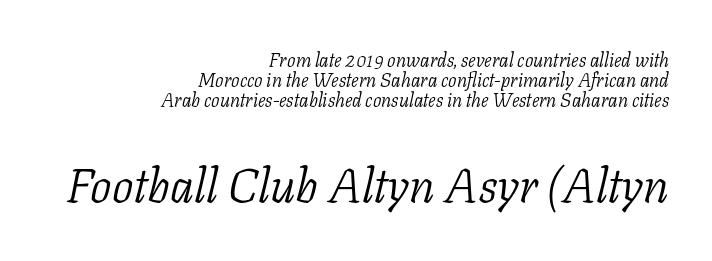
{"serif": "yes", "italic": "yes", "lean": "right", "slant_degrees": 11, "bold": "no", "weight": "light", "width": "normal", "stroke_contrast": "low", "x_height": "medium", "monospaced": "no", "underline": "no", "align": "right", "line_spacing": "tight", "line_spacing_ratio": 1.06, "letter_spacing": "normal", "letter_spacing_em": 0.0, "larger_block": "second", "size_ratio": 2.53, "glyph_px": 48}
